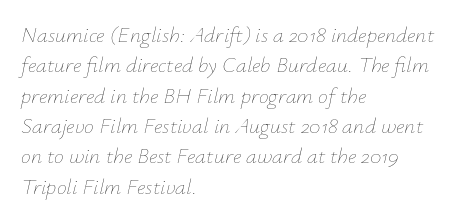
The image shows 22 px text type, italic (leaning right); set left-aligned, normal line spacing (1.38x), normal letter spacing, not underlined.
